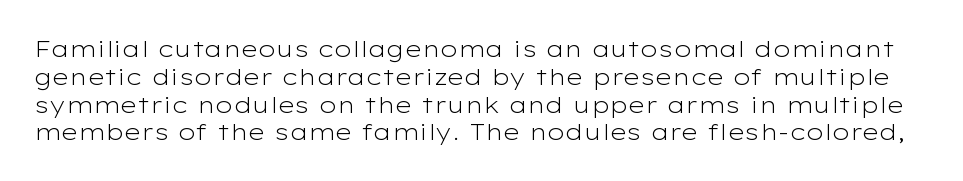
No chunkiness to these letters — they're not bold. A bare baseline throughout the passage. The typography opts for an upright posture over an oblique one. Between one letter and the next there's only the usual sliver of space.
